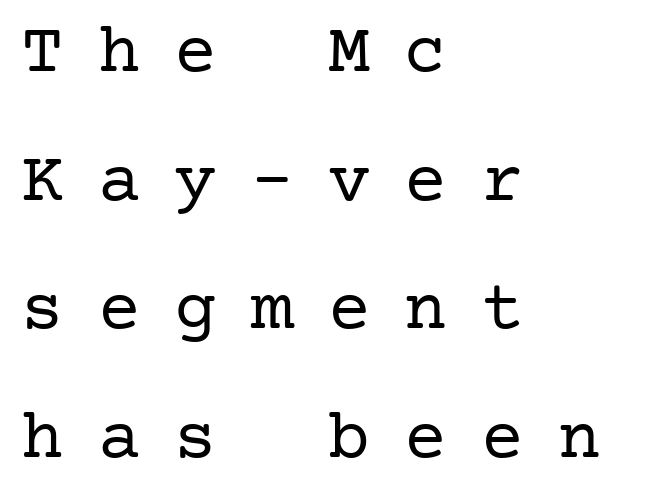
Loose tracking; the words dissolve into strings of separated letters. The lines in this sample share a left origin and differ only in where they stop. These lines are composed in type with serifs. The glyphs are unaccompanied by any horizontal stroke below them. When letters stand straight like this, we call the style roman or upright. Stroke thickness stays within the range of a standard reading face or lighter.
